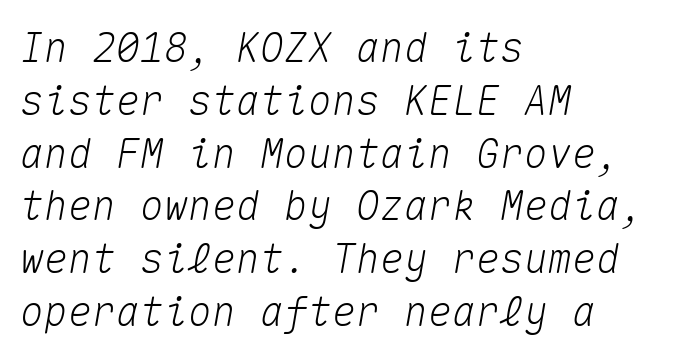
The image shows 40 px text type, italic (leaning right), monospaced; set left-aligned, normal line spacing (1.32x), normal letter spacing, not underlined; medium stroke contrast and a medium x-height.
